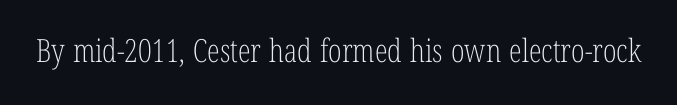
The image shows 32 px light, condensed serif type, upright; set normal letter spacing, not underlined; low stroke contrast and a medium x-height.
